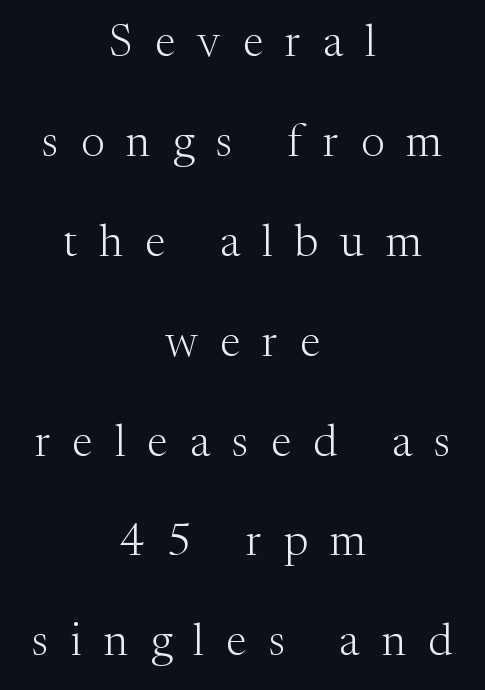
The image shows 45 px light serif type, upright; set centered, loose line spacing (2.22x), unusually wide letter spacing (+0.49 em), not underlined; medium stroke contrast and a medium x-height.
